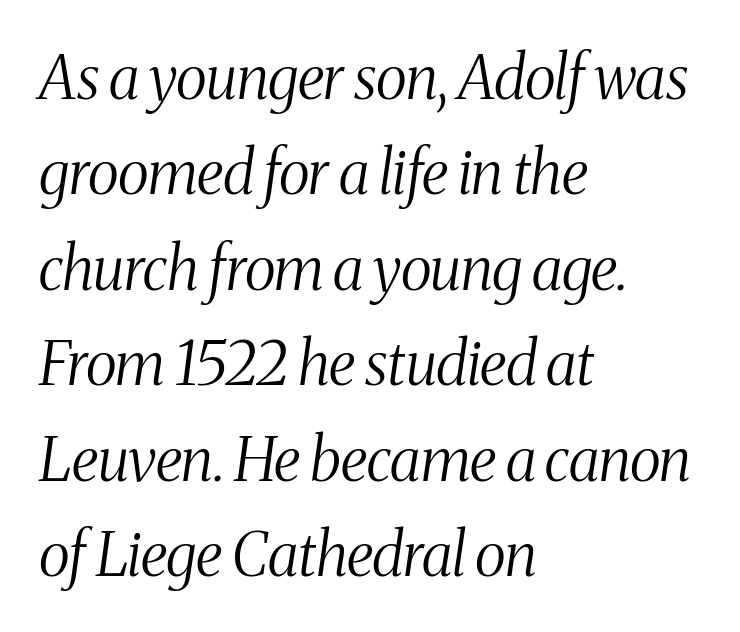
Q: Is the text bold? A: No.
Q: Is the text italic (slanted)? A: Yes, it leans right by about 8 degrees.
Q: Is the typeface a serif or a sans-serif typeface? A: Serif.
Q: Is the text underlined? A: No.
Q: How is the paragraph aligned? A: Left-aligned.
Q: Is the spacing between letters normal or unusually wide? A: Normal.
Q: Is the spacing between lines tight, normal or loose? A: Normal.
Q: Width (condensed, normal, or wide)? A: Condensed.
Q: Stroke contrast? A: Medium.
Q: x-height? A: Medium.
Q: Monospaced? A: No.
